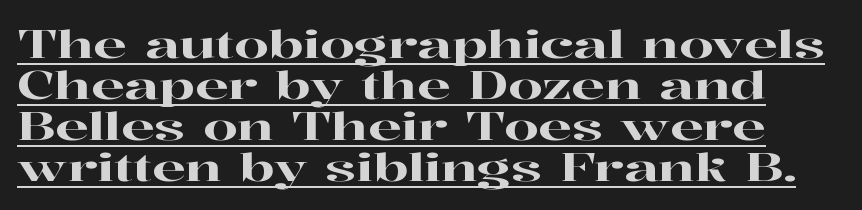
{"serif": "yes", "italic": "no", "width": "wide", "stroke_contrast": "high", "x_height": "medium", "monospaced": "no", "underline": "yes", "line_spacing": "tight", "line_spacing_ratio": 1.05, "letter_spacing": "normal", "letter_spacing_em": 0.0, "glyph_px": 39}
